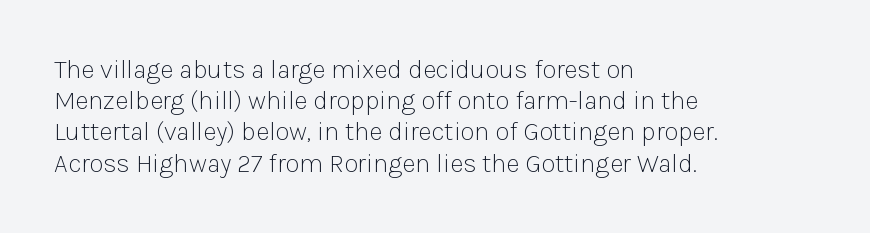
Q: Is the text bold? A: No.
Q: Is the text italic (slanted)? A: No, it is upright.
Q: Is the text underlined? A: No.
Q: How is the paragraph aligned? A: Left-aligned.
Q: Is the spacing between letters normal or unusually wide? A: Normal.
